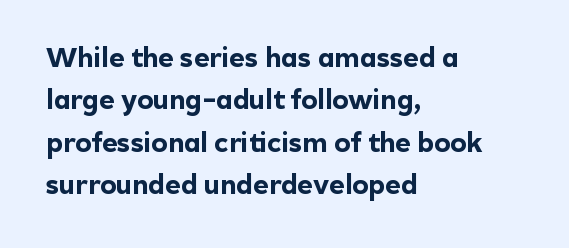
The image shows 27 px bold type, upright; set left-aligned, normal line spacing (1.57x), normal letter spacing, not underlined.
